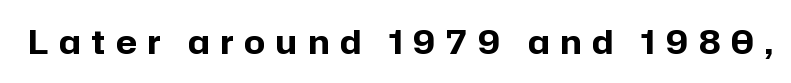
The image shows 33 px bold sans-serif type, upright; set unusually wide letter spacing (+0.33 em), not underlined; low stroke contrast and a medium x-height.
